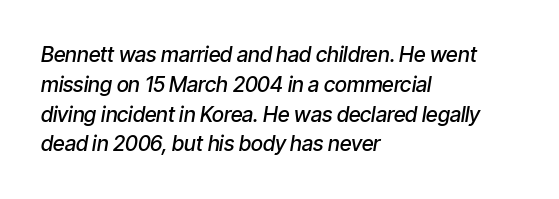
The image shows 21 px text type, italic (leaning right); set left-aligned, normal line spacing (1.42x), normal letter spacing, not underlined.
